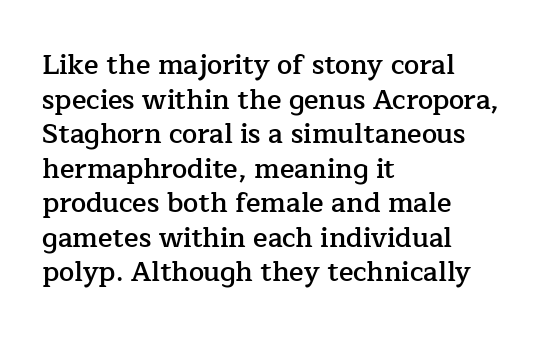
Q: Is the text bold? A: Semi-bold.
Q: Is the text italic (slanted)? A: No, it is upright.
Q: Is the text underlined? A: No.
Q: How is the paragraph aligned? A: Left-aligned.
Q: Is the spacing between letters normal or unusually wide? A: Normal.
Q: Is the spacing between lines tight, normal or loose? A: Normal.
